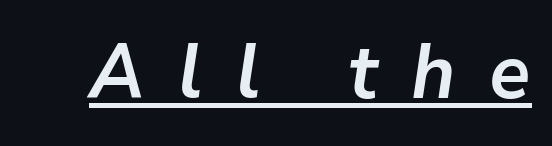
{"italic": "yes", "lean": "right", "slant_degrees": 9, "bold": "yes", "weight": "semibold", "width": "normal", "stroke_contrast": "low", "x_height": "medium", "monospaced": "no", "underline": "yes", "letter_spacing": "wide", "letter_spacing_em": 0.44, "glyph_px": 76}
